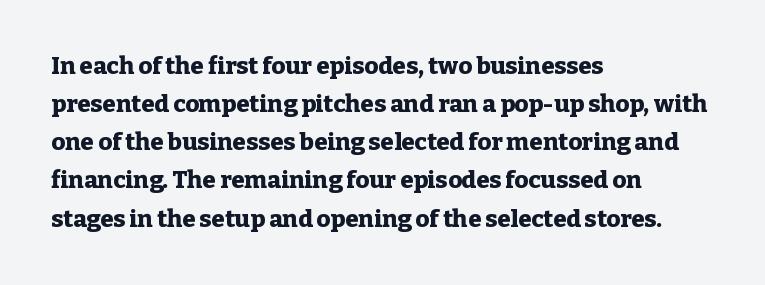
{"italic": "no", "bold": "yes", "underline": "no", "align": "left", "line_spacing": "normal", "line_spacing_ratio": 1.59, "letter_spacing": "normal", "letter_spacing_em": 0.0, "glyph_px": 24}
